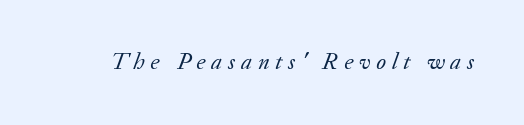
Q: Is the text bold? A: No.
Q: Is the text italic (slanted)? A: Yes, it leans right by about 20 degrees.
Q: Is the text underlined? A: No.
Q: Is the spacing between letters normal or unusually wide? A: Unusually wide.
